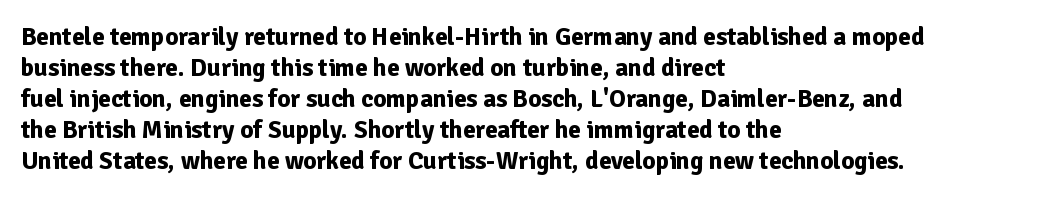
Q: Is the text bold? A: Yes.
Q: Is the text italic (slanted)? A: No, it is upright.
Q: Is the text underlined? A: No.
Q: How is the paragraph aligned? A: Left-aligned.
Q: Is the spacing between letters normal or unusually wide? A: Normal.
